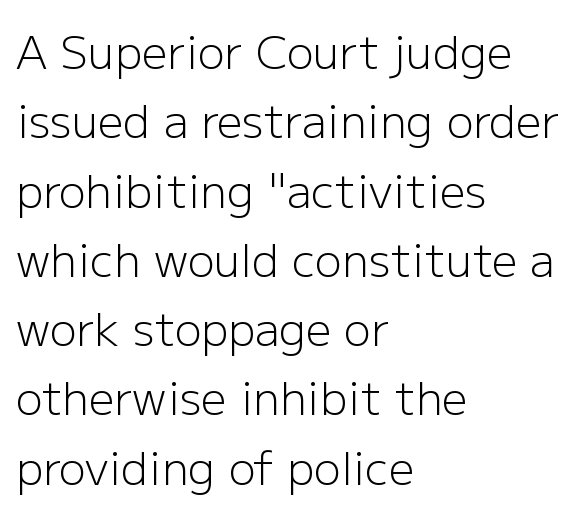
This block has exactly the height ordinary leading produces. Bare-footed words on every line. The font family rendered here belongs to the sans-serif group. This sample uses an upright cut, with every glyph sitting square on the baseline. Do the characters align in a grid? No, the font is proportional. Glyph-to-glyph distance matches everyday printed text.
